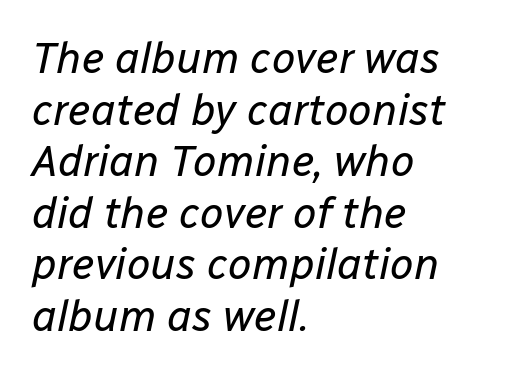
{"italic": "yes", "lean": "right", "slant_degrees": 12, "bold": "no", "weight": "regular", "width": "normal", "stroke_contrast": "low", "x_height": "medium", "monospaced": "no", "underline": "no", "align": "left", "line_spacing_ratio": 1.2, "letter_spacing": "normal", "letter_spacing_em": 0.0, "glyph_px": 43}
